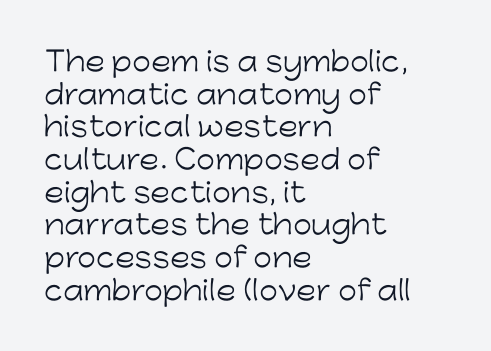
What stands out about the letter spacing? Nothing — it is the standard amount. This is not heavy type; no bold has been used. Just letters on the line, the space beneath them empty. Notice how the stems are strictly vertical — no italics here. This rendering uses left alignment, leaving the right contour irregular.
